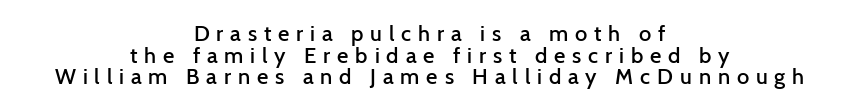
Q: Is the text bold? A: Semi-bold.
Q: Is the text italic (slanted)? A: No, it is upright.
Q: Is the text underlined? A: No.
Q: How is the paragraph aligned? A: Centered.
Q: Is the spacing between letters normal or unusually wide? A: Unusually wide.
Q: Is the spacing between lines tight, normal or loose? A: Tight.
